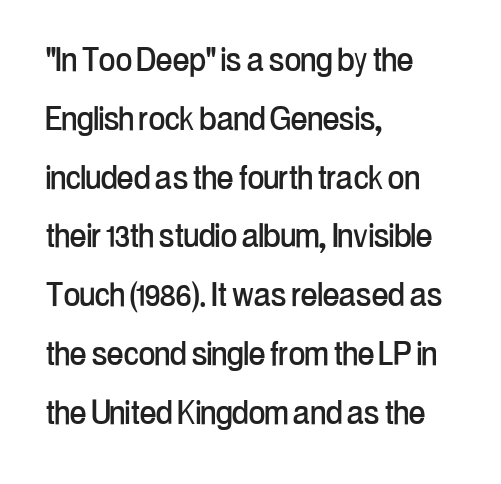
Varying glyph widths throughout — classic text-font behaviour. The face used here is rendered with its standard letterfit. Typographically, this falls in the sans-serif category. Has an underline been added? It has not.
